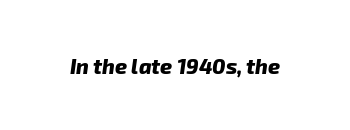
On the weight axis this lands at bold, roughly 700. Spacing between characters is what you'd get straight out of the box. Check under the words: just untouched page.
